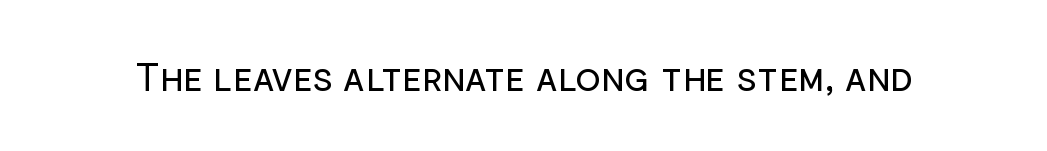
The image shows 38 px regular-weight sans-serif type, upright; set normal letter spacing, not underlined; low stroke contrast and a medium x-height.
